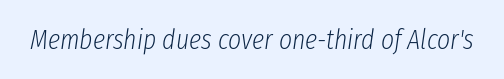
Q: Is the text bold? A: No.
Q: Is the text italic (slanted)? A: Yes, it leans right by about 8 degrees.
Q: Is the text underlined? A: No.
Q: Is the spacing between letters normal or unusually wide? A: Normal.
Q: Width (condensed, normal, or wide)? A: Condensed.
Q: Stroke contrast? A: Low.
Q: x-height? A: Medium.
Q: Monospaced? A: No.
